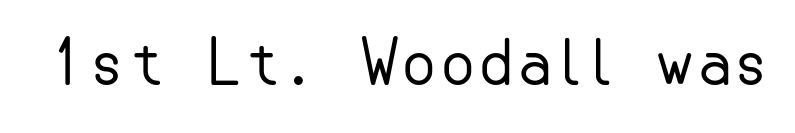
{"serif": "no", "italic": "no", "bold": "no", "weight": "regular", "width": "normal", "stroke_contrast": "low", "x_height": "small", "underline": "no", "letter_spacing": "normal", "letter_spacing_em": 0.0, "glyph_px": 62}
